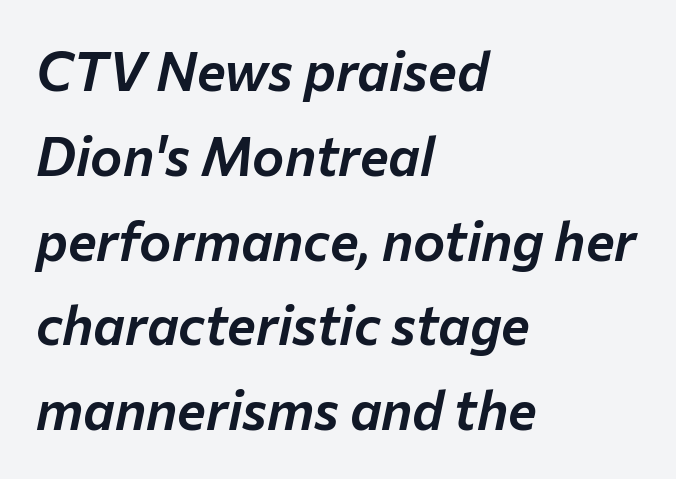
Teacher's note: observe the even left margin — that is flush-left alignment. The rendering uses a moderate line-height, typical for paragraphs. The gaps between neighbouring characters are ordinary and unremarkable. The zone under the glyphs is completely vacant. The passage shown leans; its letterforms are oblique.
